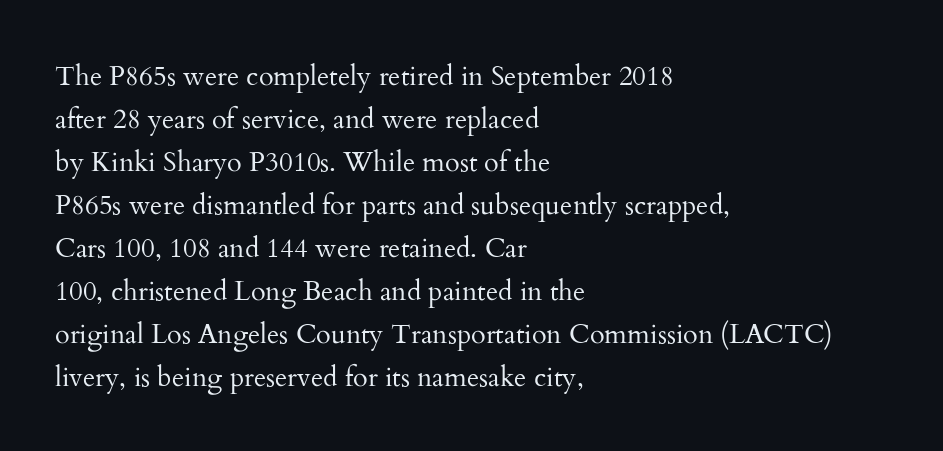
Q: Is the text bold? A: No.
Q: Is the text italic (slanted)? A: No, it is upright.
Q: Is the text underlined? A: No.
Q: How is the paragraph aligned? A: Left-aligned.
Q: Is the spacing between letters normal or unusually wide? A: Normal.
Q: Is the spacing between lines tight, normal or loose? A: Normal.
